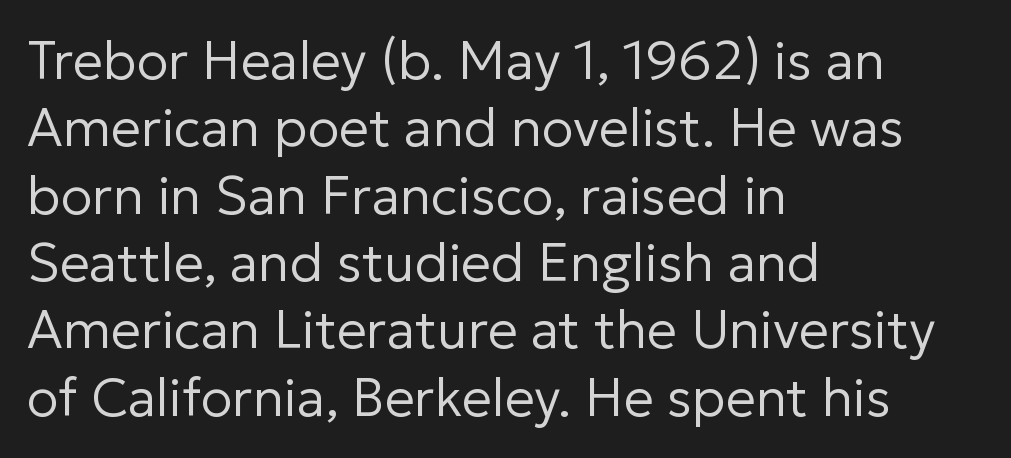
Beneath every word, the page is bare. Is this a heavy cut? Hardly; it is regular or lighter. Ascenders rise straight up at ninety degrees. Note the varied advance widths — an 'i' is clearly narrower than an 'm'.
